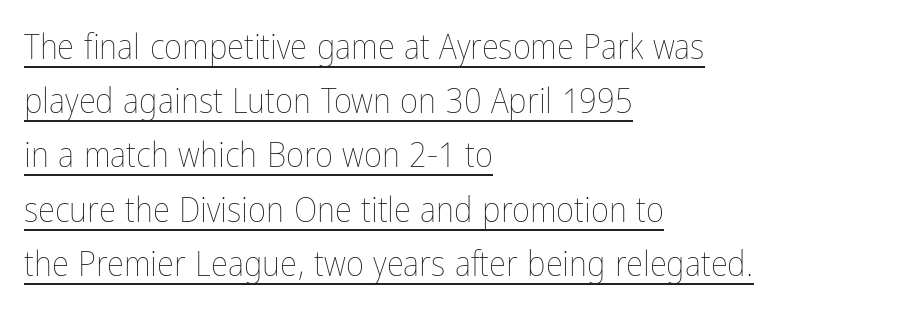
{"italic": "no", "bold": "no", "weight": "thin", "width": "condensed", "stroke_contrast": "low", "x_height": "medium", "monospaced": "no", "underline": "yes", "align": "left", "line_spacing": "normal", "line_spacing_ratio": 1.55, "letter_spacing": "normal", "letter_spacing_em": 0.0, "glyph_px": 35}
